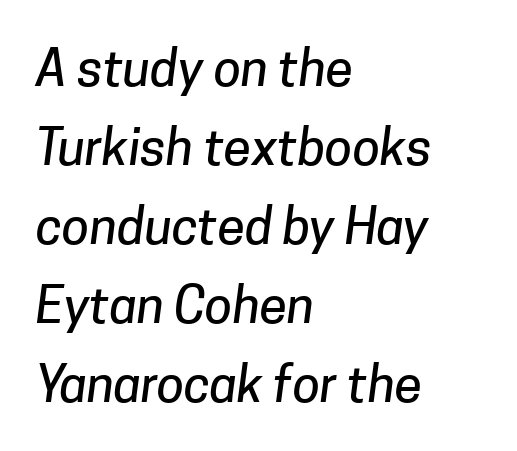
The image shows 50 px sans-serif type; set left-aligned, normal line spacing (1.58x), normal letter spacing, not underlined; low stroke contrast and a medium x-height.
